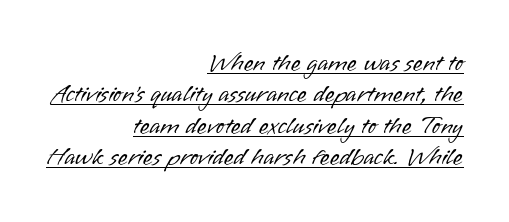
A typesetter would call this leading conventional body-copy spacing. The horizontal fit of the characters is conventional and even. The passage shown is not bold in any degree. Emphasis is given by a line drawn under the lettering. Line ends are locked; line starts wander.
